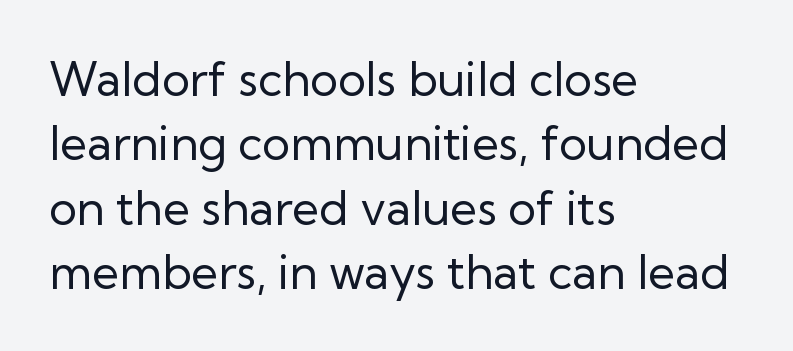
{"serif": "no", "italic": "no", "bold": "no", "weight": "regular", "width": "normal", "stroke_contrast": "low", "x_height": "medium", "monospaced": "no", "underline": "no", "align": "left", "line_spacing": "normal", "line_spacing_ratio": 1.37, "letter_spacing": "normal", "letter_spacing_em": 0.0, "glyph_px": 47}
